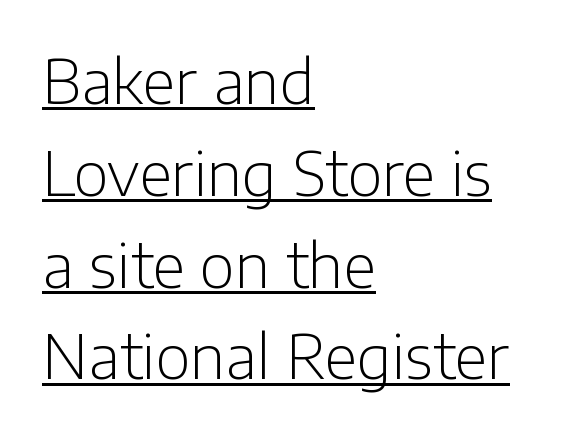
Tracking value appears to be zero — textbook default spacing. The axis of the letterforms is exactly vertical. Horizontal alignment here is leftward, the default for most running prose. Note the varied advance widths — an 'i' is clearly narrower than an 'm'. The block of text has a typical density, with ordinary space between rows.
